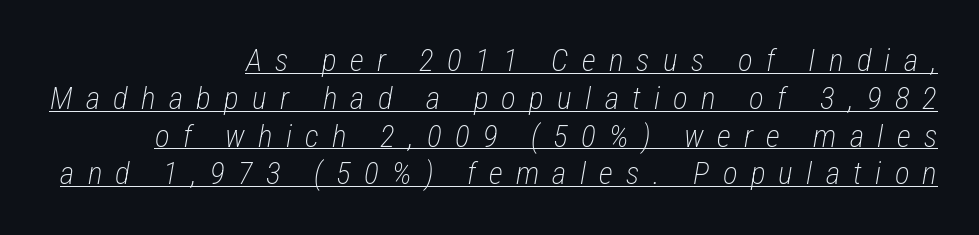
Spacing verdict: proportional, widths tailored to each character. You could only call the tracking loose — the letters float apart. Layout note: lines flush right. Beneath each row of characters lies a ruled line.
